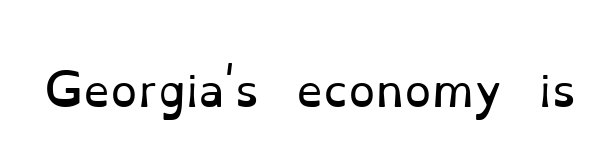
Q: Is the text bold? A: No.
Q: Is the text italic (slanted)? A: No, it is upright.
Q: Is the typeface a serif or a sans-serif typeface? A: Serif.
Q: Is the text underlined? A: No.
Q: Is the spacing between letters normal or unusually wide? A: Normal.
Q: Width (condensed, normal, or wide)? A: Normal.
Q: Stroke contrast? A: Low.
Q: x-height? A: Small.
Q: Monospaced? A: No.
